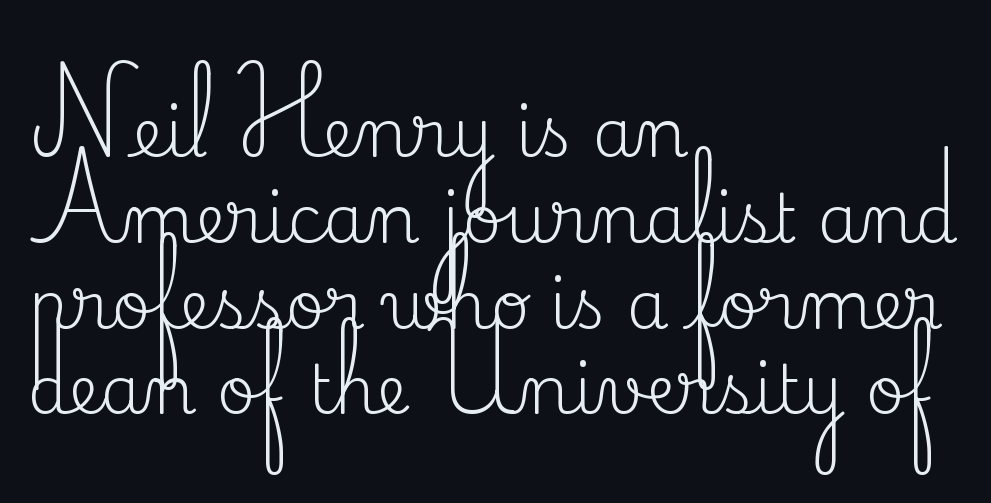
{"serif": "yes", "italic": "no", "bold": "no", "weight": "regular", "width": "normal", "stroke_contrast": "medium", "x_height": "small", "monospaced": "no", "underline": "no", "align": "left", "line_spacing": "normal", "line_spacing_ratio": 1.28, "letter_spacing": "normal", "letter_spacing_em": 0.0, "glyph_px": 67}
